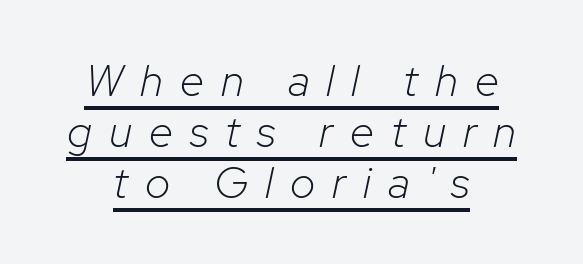
The image shows 44 px light type, italic (leaning right); set centered, line spacing 1.16x, unusually wide letter spacing (+0.39 em), underlined; low stroke contrast and a medium x-height.
